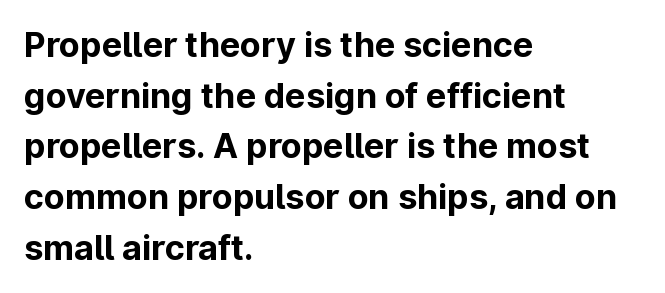
Q: Is the text bold? A: Yes.
Q: Is the text italic (slanted)? A: No, it is upright.
Q: Is the typeface a serif or a sans-serif typeface? A: Sans-serif.
Q: Is the text underlined? A: No.
Q: How is the paragraph aligned? A: Left-aligned.
Q: Is the spacing between letters normal or unusually wide? A: Normal.
Q: Is the spacing between lines tight, normal or loose? A: Normal.
Q: Width (condensed, normal, or wide)? A: Normal.
Q: Stroke contrast? A: Low.
Q: x-height? A: Medium.
Q: Monospaced? A: No.
